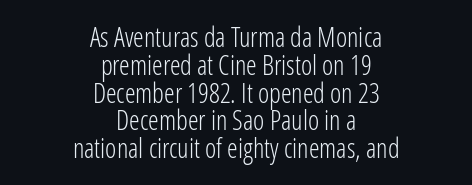
The image shows 27 px text type, upright; set centered, tight line spacing (1.03x), normal letter spacing, not underlined.
